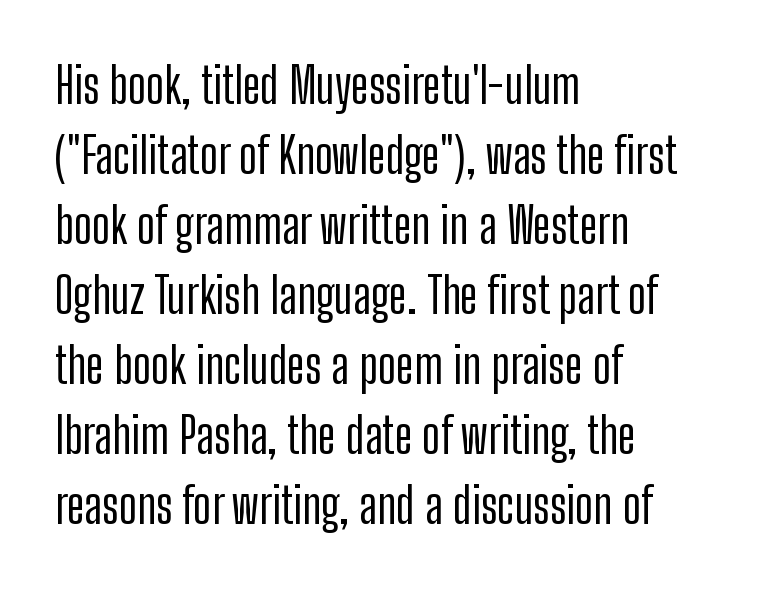
{"serif": "no", "italic": "no", "width": "condensed", "stroke_contrast": "low", "x_height": "medium", "monospaced": "no", "underline": "no", "align": "left", "line_spacing": "normal", "line_spacing_ratio": 1.43, "letter_spacing": "normal", "letter_spacing_em": 0.0, "glyph_px": 49}
